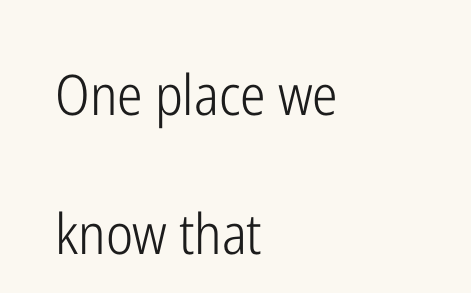
The image shows 56 px light, condensed sans-serif type, upright; set left-aligned, loose line spacing (2.48x), normal letter spacing, not underlined; low stroke contrast and a medium x-height.
